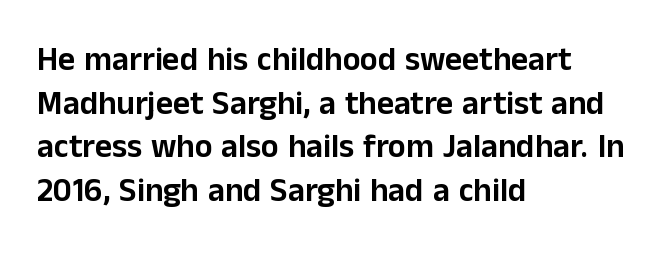
The image shows 33 px sans-serif type, upright; set left-aligned, normal line spacing (1.32x), normal letter spacing, not underlined; low stroke contrast and a medium x-height.
